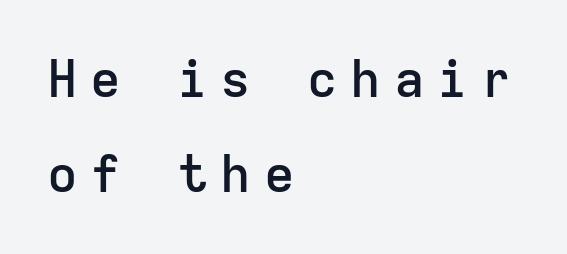
Q: Is the text bold? A: Semi-bold.
Q: Is the text italic (slanted)? A: No, it is upright.
Q: Is the typeface a serif or a sans-serif typeface? A: Sans-serif.
Q: Is the text underlined? A: No.
Q: How is the paragraph aligned? A: Left-aligned.
Q: Is the spacing between letters normal or unusually wide? A: Unusually wide.
Q: Width (condensed, normal, or wide)? A: Normal.
Q: Stroke contrast? A: Low.
Q: x-height? A: Medium.
Q: Monospaced? A: Yes.
